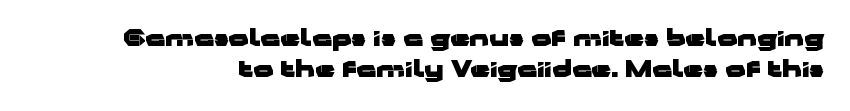
The lines sit at an ordinary, default distance from one another. The type sits square on the baseline with zero lean. Tracking here is standard; glyphs follow each other at the usual distance. The gap between lines stays unmarked. The letters are bold, with thick, heavy strokes.
